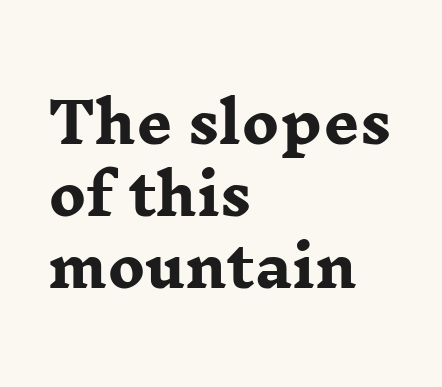
Q: Is the text bold? A: Yes.
Q: Is the text italic (slanted)? A: No, it is upright.
Q: Is the typeface a serif or a sans-serif typeface? A: Serif.
Q: Is the text underlined? A: No.
Q: How is the paragraph aligned? A: Left-aligned.
Q: Is the spacing between letters normal or unusually wide? A: Normal.
Q: Is the spacing between lines tight, normal or loose? A: Normal.
Q: Width (condensed, normal, or wide)? A: Wide.
Q: Stroke contrast? A: Low.
Q: x-height? A: Medium.
Q: Monospaced? A: No.
